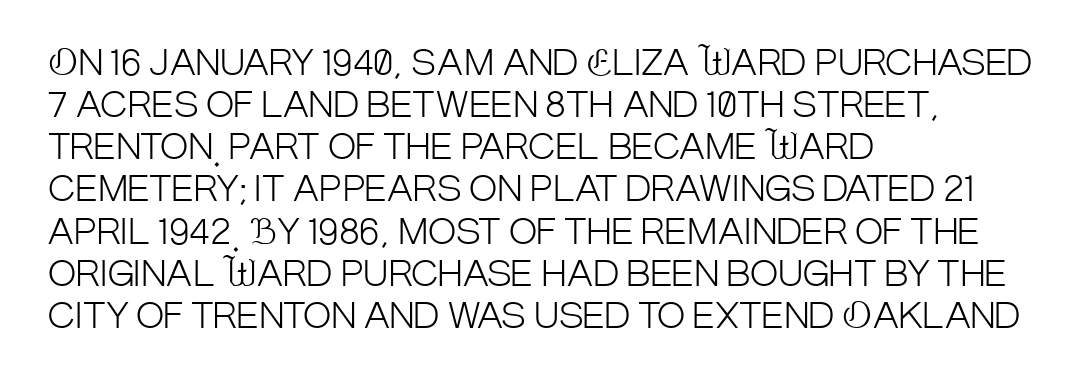
{"serif": "no", "italic": "no", "bold": "no", "weight": "light", "width": "condensed", "stroke_contrast": "low", "x_height": "large", "monospaced": "no", "underline": "no", "align": "left", "line_spacing_ratio": 1.24, "letter_spacing": "normal", "letter_spacing_em": 0.0, "glyph_px": 34}
